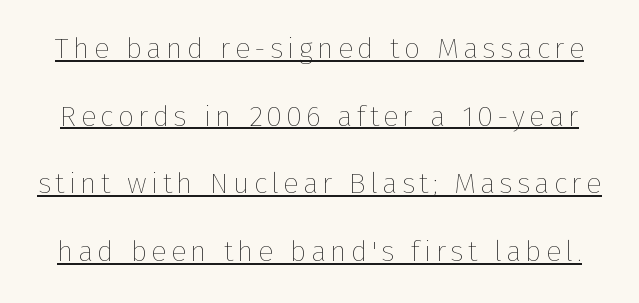
Q: Is the text bold? A: No.
Q: Is the text italic (slanted)? A: No, it is upright.
Q: Is the text underlined? A: Yes.
Q: Is the spacing between lines tight, normal or loose? A: Loose.
Q: Width (condensed, normal, or wide)? A: Normal.
Q: Stroke contrast? A: Low.
Q: x-height? A: Medium.
Q: Monospaced? A: No.
